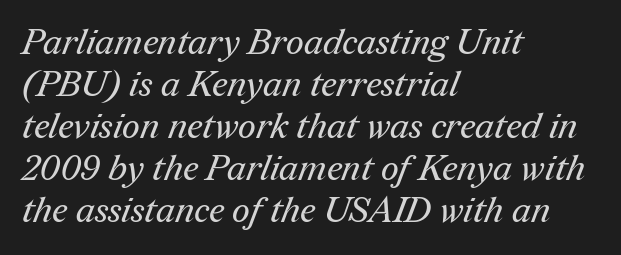
What kind of face is this? One with serifs. The rendering anchors every line to the left-hand side. The passage shown has conventional tracking throughout. Character widths vary here, with narrow letters taking less room than wide ones.
